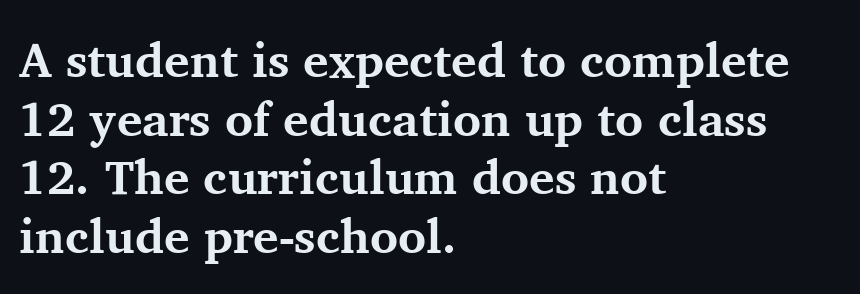
This rendering features lettering with no underline. If you drew a line through each stem, it would be perfectly vertical. Note: serifs present on the glyphs. Line beginnings align vertically; line endings do not. The rendering uses natural spacing where letterforms have individual widths.
